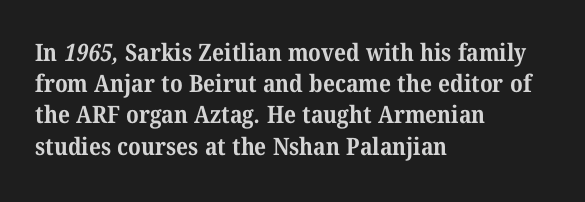
The baseline area is clear. The typesetter chose a ragged-right arrangement here. The leading is moderate, giving the passage an even texture. What weight is shown? A full bold with thick strokes. Letter spacing: default.
